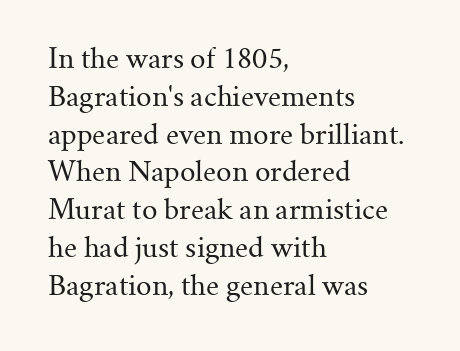
Q: Is the text bold? A: No.
Q: Is the text italic (slanted)? A: No, it is upright.
Q: Is the text underlined? A: No.
Q: How is the paragraph aligned? A: Left-aligned.
Q: Is the spacing between letters normal or unusually wide? A: Normal.
Q: Is the spacing between lines tight, normal or loose? A: Normal.
